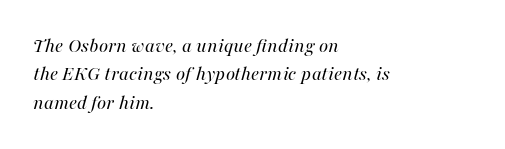
The image shows 21 px text type, italic (leaning right); set left-aligned, normal line spacing (1.35x), normal letter spacing, not underlined.
